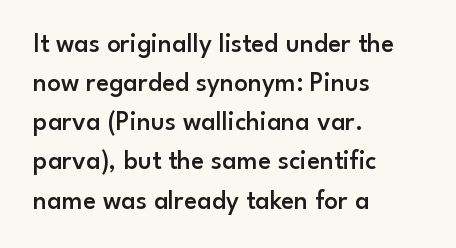
{"italic": "no", "bold": "semi", "underline": "no", "align": "left", "line_spacing": "normal", "line_spacing_ratio": 1.45, "letter_spacing": "normal", "letter_spacing_em": 0.0, "glyph_px": 27}
